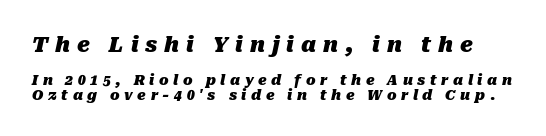
If you squint, the top block still reads clearly — it's the larger of the two. What stands out about the letter spacing? Its width — letters are far apart. Typographic density is high because the face is bold. In terms of leading, this rendering errs on the cramped side.
